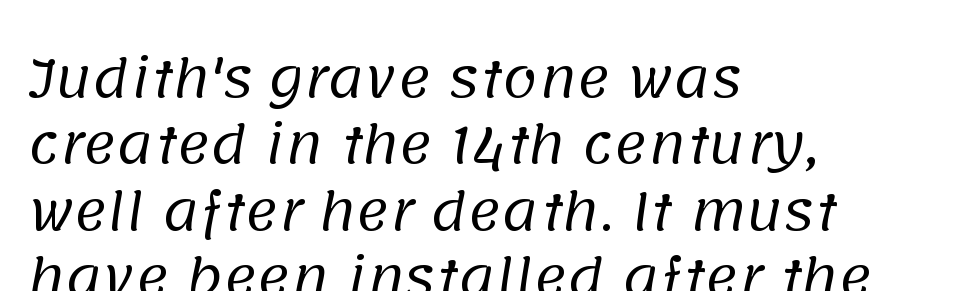
Q: Is the text bold? A: No.
Q: Is the typeface a serif or a sans-serif typeface? A: Sans-serif.
Q: Is the text underlined? A: No.
Q: How is the paragraph aligned? A: Left-aligned.
Q: Is the spacing between letters normal or unusually wide? A: Normal.
Q: Is the spacing between lines tight, normal or loose? A: Normal.
Q: Width (condensed, normal, or wide)? A: Normal.
Q: Stroke contrast? A: Low.
Q: x-height? A: Large.
Q: Monospaced? A: No.
